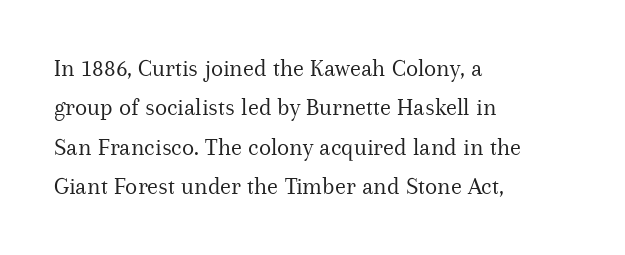
This block has exactly the height ordinary leading produces. Heft: none added — not bold. The face used here is rendered with its standard letterfit. Horizontally, the lines are justified to the leading edge only.
